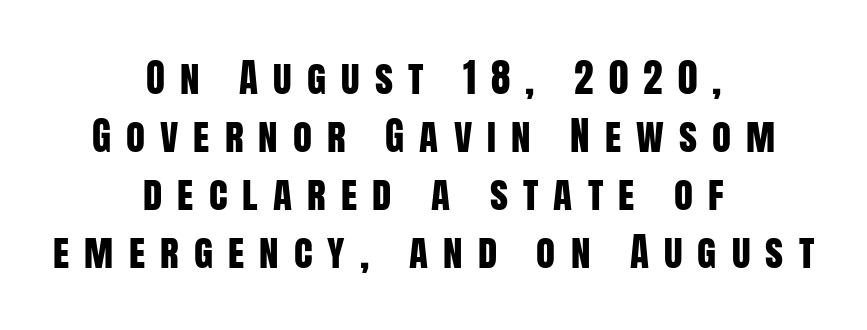
The image shows 39 px condensed sans-serif type, upright; set centered, normal line spacing (1.49x), unusually wide letter spacing (+0.39 em), not underlined; low stroke contrast and a large x-height.
